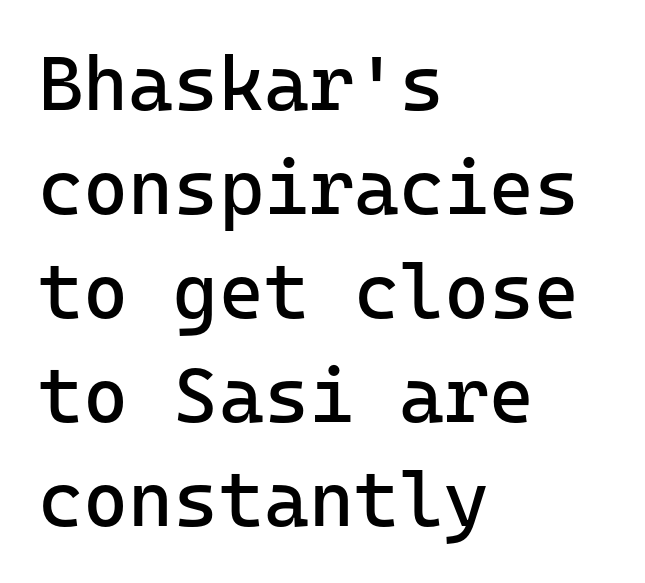
Q: Is the text bold? A: No.
Q: Is the text italic (slanted)? A: No, it is upright.
Q: Is the typeface a serif or a sans-serif typeface? A: Sans-serif.
Q: Is the text underlined? A: No.
Q: How is the paragraph aligned? A: Left-aligned.
Q: Is the spacing between letters normal or unusually wide? A: Normal.
Q: Is the spacing between lines tight, normal or loose? A: Normal.
Q: Width (condensed, normal, or wide)? A: Normal.
Q: Stroke contrast? A: Low.
Q: x-height? A: Medium.
Q: Monospaced? A: Yes.
